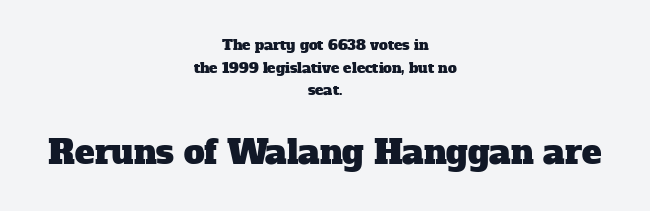
Observe the serifs anchoring each vertical stroke in this sample. A typesetter would call this proportional, since set widths differ per character. Type without underlining. Centered paragraph, ragged on both sides.
